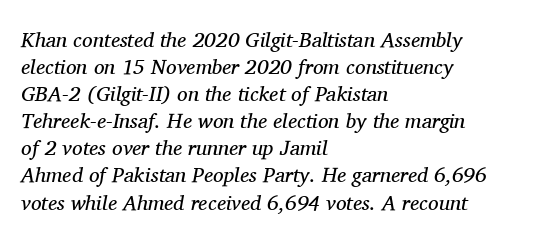
{"italic": "yes", "lean": "right", "slant_degrees": 11, "bold": "no", "underline": "no", "align": "left", "line_spacing": "normal", "line_spacing_ratio": 1.29, "letter_spacing": "normal", "letter_spacing_em": 0.0, "glyph_px": 21}
